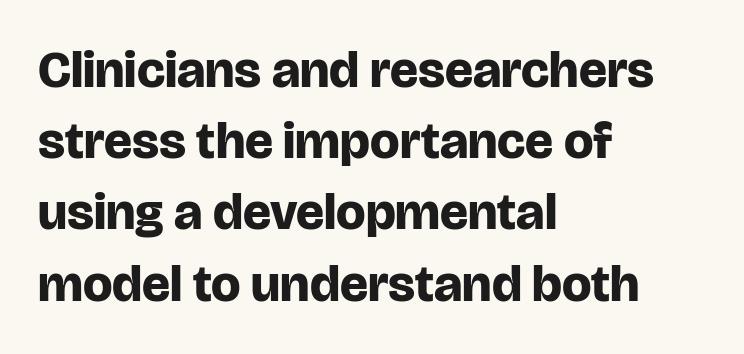
Q: Is the text bold? A: Yes.
Q: Is the text italic (slanted)? A: No, it is upright.
Q: Is the typeface a serif or a sans-serif typeface? A: Sans-serif.
Q: Is the text underlined? A: No.
Q: How is the paragraph aligned? A: Left-aligned.
Q: Is the spacing between letters normal or unusually wide? A: Normal.
Q: Is the spacing between lines tight, normal or loose? A: Normal.
Q: Width (condensed, normal, or wide)? A: Normal.
Q: Stroke contrast? A: Low.
Q: x-height? A: Large.
Q: Monospaced? A: No.
